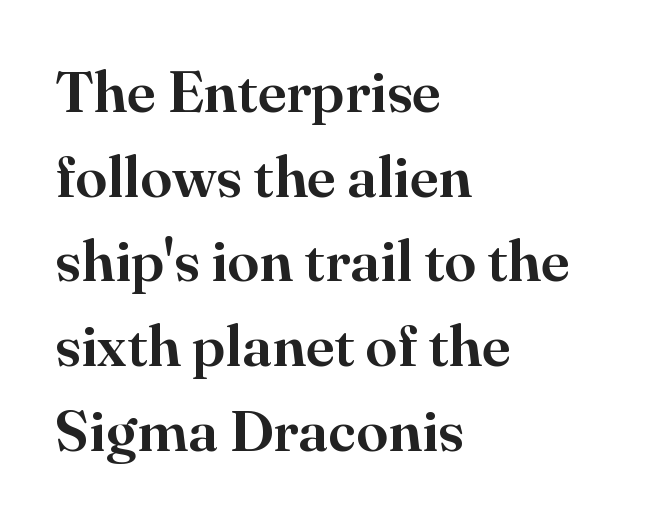
The image shows 58 px serif type, upright; set left-aligned, normal line spacing (1.46x), normal letter spacing, not underlined; high stroke contrast and a small x-height.
